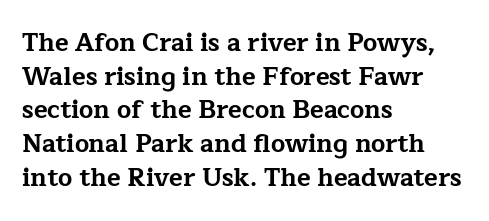
Students, note that the glyphs here touch the page at normal intervals. Chunky letters — that's bold for sure. Descenders are the only things crossing below the line. Notice how the passage keeps a crisp vertical edge on the left only.
